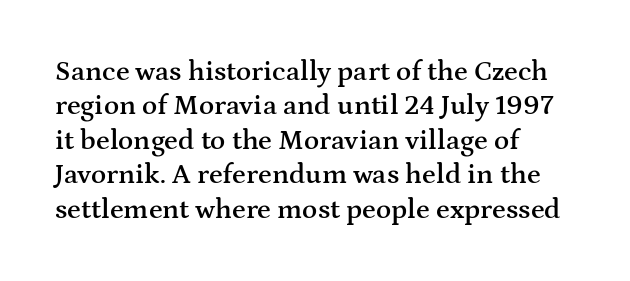
The image shows 28 px semibold, wide serif type, upright; set left-aligned, line spacing 1.23x, normal letter spacing, not underlined; medium stroke contrast and a medium x-height.
